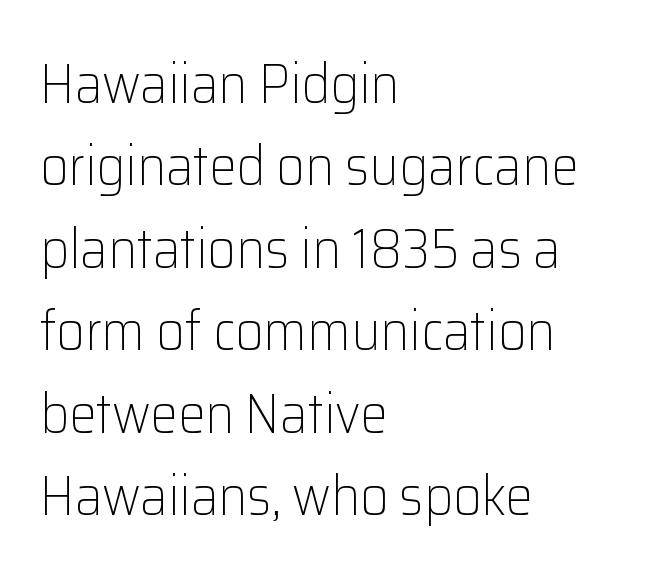
Q: Is the text bold? A: No.
Q: Is the text italic (slanted)? A: No, it is upright.
Q: Is the typeface a serif or a sans-serif typeface? A: Sans-serif.
Q: Is the text underlined? A: No.
Q: How is the paragraph aligned? A: Left-aligned.
Q: Is the spacing between letters normal or unusually wide? A: Normal.
Q: Is the spacing between lines tight, normal or loose? A: Normal.
Q: Width (condensed, normal, or wide)? A: Normal.
Q: Stroke contrast? A: Low.
Q: x-height? A: Medium.
Q: Monospaced? A: No.
